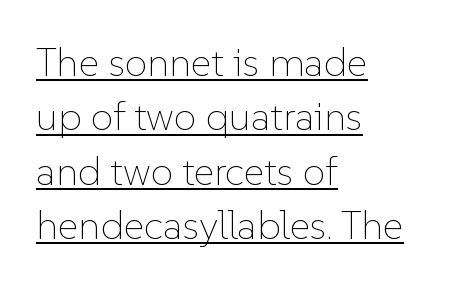
The image shows 40 px thin type, upright; set left-aligned, normal line spacing (1.36x), normal letter spacing, underlined; low stroke contrast and a medium x-height.
